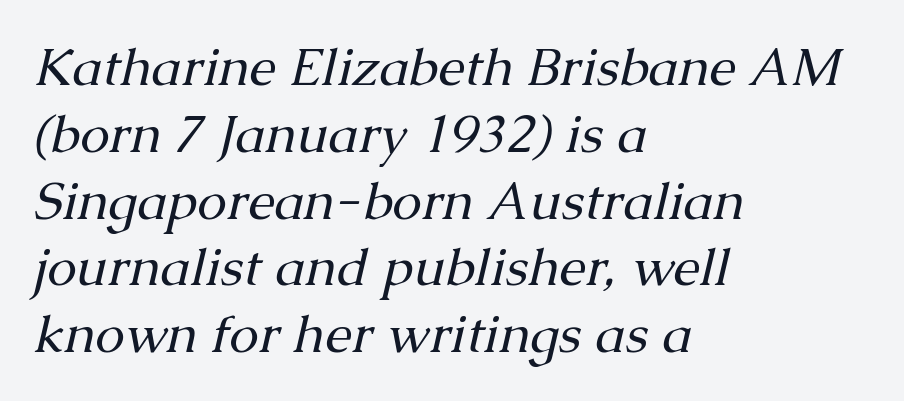
The image shows 53 px regular-weight serif type, italic (leaning right); set left-aligned, normal line spacing (1.26x), normal letter spacing, not underlined; medium stroke contrast and a medium x-height.
